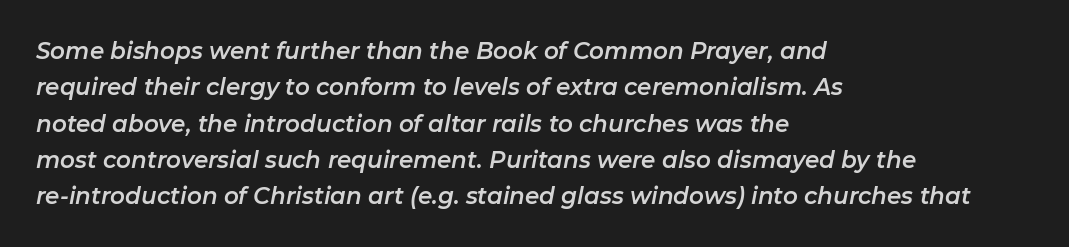
The image shows 23 px text type, italic (leaning right); set left-aligned, normal line spacing (1.58x), normal letter spacing, not underlined.
